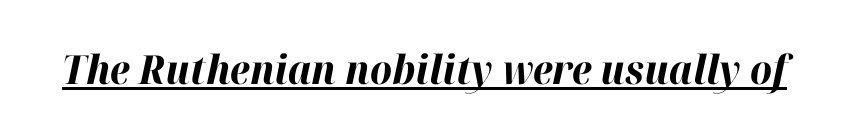
Q: Is the text bold? A: Yes.
Q: Is the text italic (slanted)? A: Yes, it leans right by about 12 degrees.
Q: Is the text underlined? A: Yes.
Q: Is the spacing between letters normal or unusually wide? A: Normal.
Q: Width (condensed, normal, or wide)? A: Normal.
Q: Stroke contrast? A: High.
Q: x-height? A: Medium.
Q: Monospaced? A: No.
